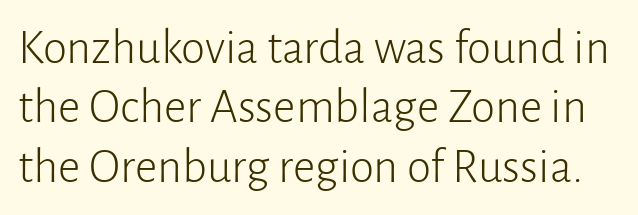
Q: Is the text bold? A: No.
Q: Is the text italic (slanted)? A: No, it is upright.
Q: Is the typeface a serif or a sans-serif typeface? A: Sans-serif.
Q: Is the text underlined? A: No.
Q: Is the spacing between letters normal or unusually wide? A: Normal.
Q: Width (condensed, normal, or wide)? A: Normal.
Q: Stroke contrast? A: Low.
Q: x-height? A: Medium.
Q: Monospaced? A: No.
